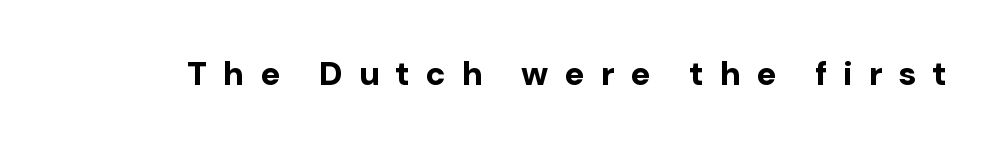
Q: Is the text bold? A: Yes.
Q: Is the text italic (slanted)? A: No, it is upright.
Q: Is the typeface a serif or a sans-serif typeface? A: Sans-serif.
Q: Is the text underlined? A: No.
Q: Is the spacing between letters normal or unusually wide? A: Unusually wide.
Q: Width (condensed, normal, or wide)? A: Normal.
Q: Stroke contrast? A: Low.
Q: x-height? A: Medium.
Q: Monospaced? A: No.
